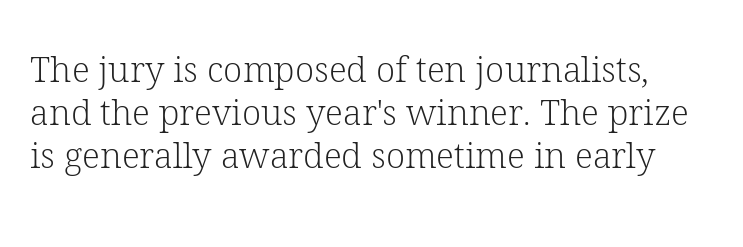
{"serif": "yes", "italic": "no", "bold": "no", "weight": "light", "width": "normal", "stroke_contrast": "low", "x_height": "medium", "monospaced": "no", "underline": "no", "line_spacing_ratio": 1.23, "letter_spacing": "normal", "letter_spacing_em": 0.0, "glyph_px": 35}
